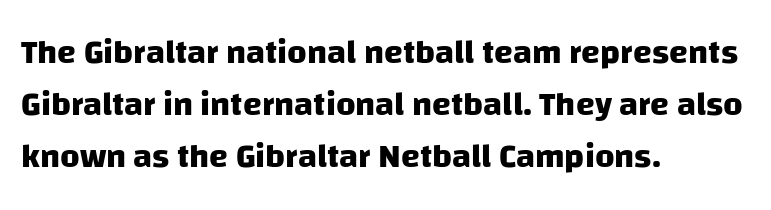
Q: Is the text bold? A: Yes.
Q: Is the typeface a serif or a sans-serif typeface? A: Sans-serif.
Q: Is the text underlined? A: No.
Q: How is the paragraph aligned? A: Left-aligned.
Q: Is the spacing between letters normal or unusually wide? A: Normal.
Q: Is the spacing between lines tight, normal or loose? A: Normal.
Q: Width (condensed, normal, or wide)? A: Normal.
Q: Stroke contrast? A: Low.
Q: x-height? A: Large.
Q: Monospaced? A: No.
